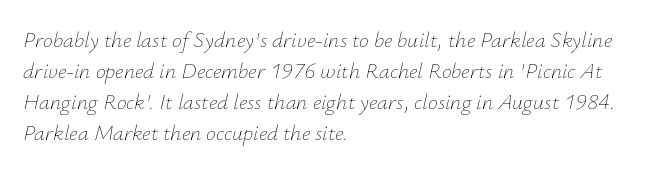
Q: Is the text bold? A: No.
Q: Is the text italic (slanted)? A: Yes, it leans right by about 12 degrees.
Q: Is the text underlined? A: No.
Q: How is the paragraph aligned? A: Left-aligned.
Q: Is the spacing between letters normal or unusually wide? A: Normal.
Q: Is the spacing between lines tight, normal or loose? A: Normal.
